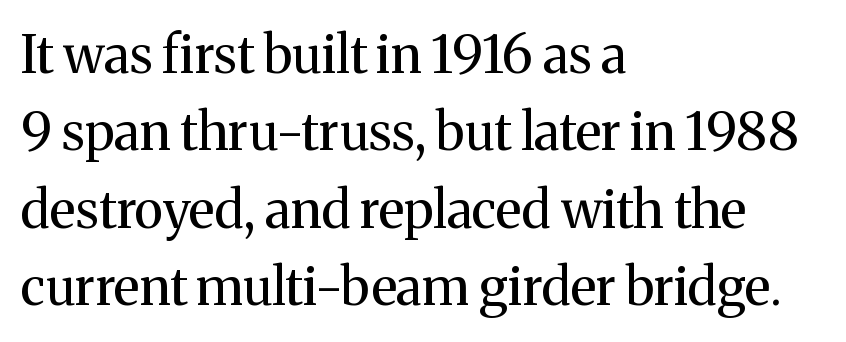
{"serif": "yes", "italic": "no", "bold": "no", "weight": "regular", "width": "normal", "stroke_contrast": "medium", "x_height": "medium", "monospaced": "no", "underline": "no", "align": "left", "line_spacing": "normal", "line_spacing_ratio": 1.49, "letter_spacing": "normal", "letter_spacing_em": 0.0, "glyph_px": 52}
